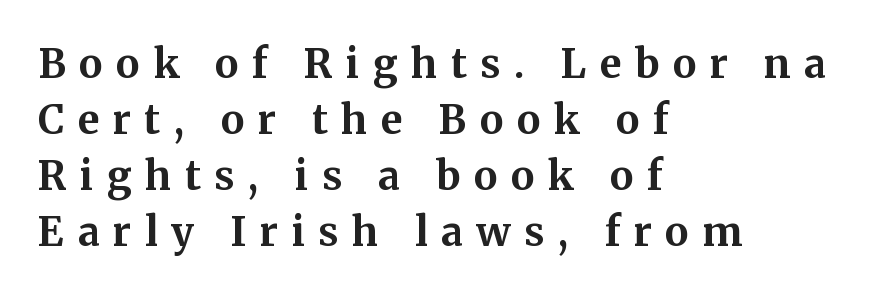
The image shows 40 px bold serif type, upright; set left-aligned, normal line spacing (1.4x), unusually wide letter spacing (+0.34 em), not underlined; medium stroke contrast and a medium x-height.
